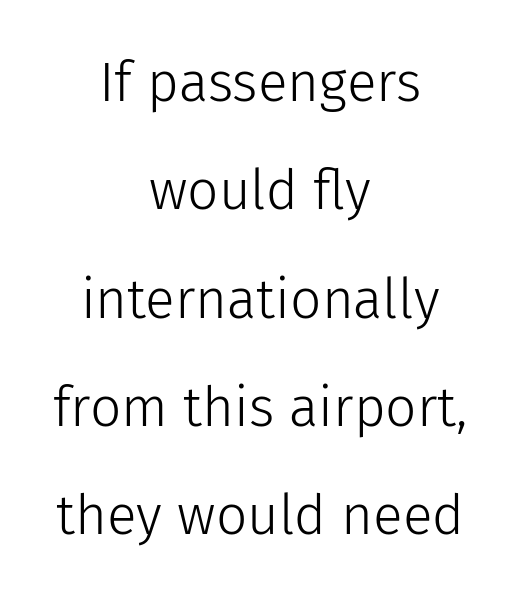
{"serif": "no", "italic": "no", "bold": "no", "weight": "light", "width": "normal", "stroke_contrast": "low", "x_height": "medium", "monospaced": "no", "underline": "no", "align": "center", "line_spacing": "loose", "line_spacing_ratio": 1.97, "letter_spacing": "normal", "letter_spacing_em": 0.0, "glyph_px": 55}
